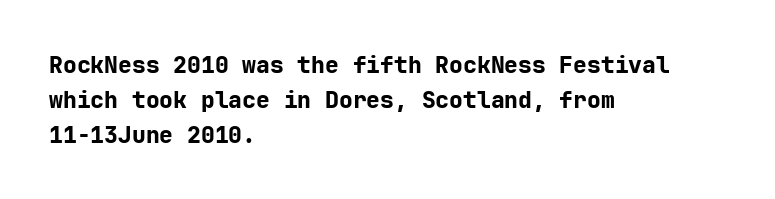
A normal amount of white space separates one row of letters from the next. The lines in this sample share a left origin and differ only in where they stop. Characters follow at the spacing the type designer built in. In terms of weight, the rendering is a true, heavy bold.
